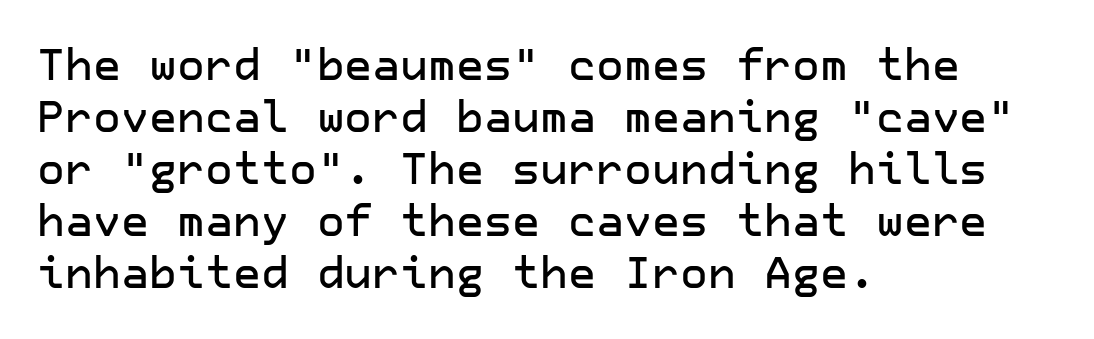
This rendering features lettering with no underline. Observe the absence of serifs on each vertical stroke in this sample. Does the lettering tilt? It doesn't — this is upright. Standard letterfit; no display-style spreading of the glyphs. Line beginnings align vertically; line endings do not.
